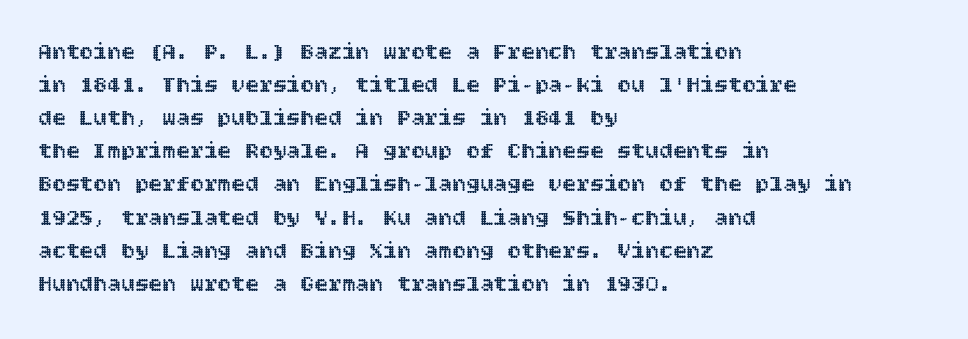
The block of text has a typical density, with ordinary space between rows. Tracking here is standard; glyphs follow each other at the usual distance. The strip under each line holds only bare page. The lettering holds an erect, upright posture throughout. Teacher's note: observe the even left margin — that is flush-left alignment.
